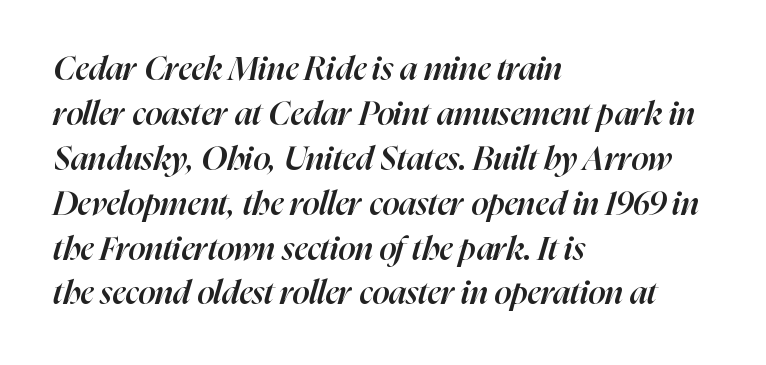
The image shows 33 px semibold type, italic (leaning right); set left-aligned, normal line spacing (1.36x), normal letter spacing, not underlined; high stroke contrast and a medium x-height.
